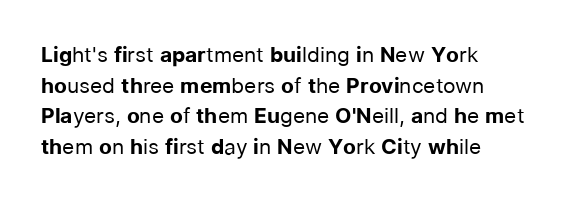
The image shows 21 px text type, upright; set left-aligned, normal line spacing (1.46x), normal letter spacing, not underlined.
